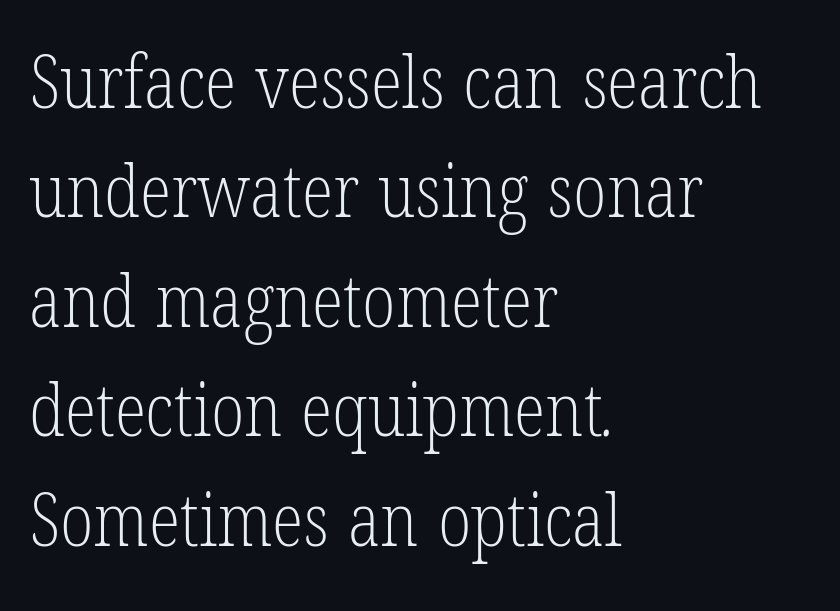
{"serif": "yes", "bold": "no", "weight": "light", "width": "condensed", "stroke_contrast": "low", "x_height": "medium", "monospaced": "no", "underline": "no", "align": "left", "line_spacing": "normal", "line_spacing_ratio": 1.5, "letter_spacing": "normal", "letter_spacing_em": 0.0, "glyph_px": 73}
